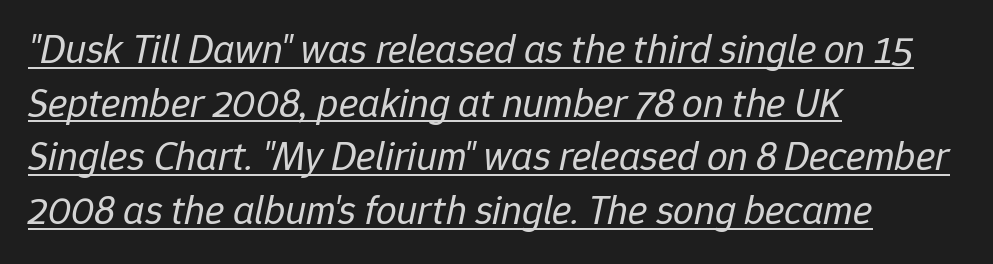
Q: Is the text bold? A: No.
Q: Is the text italic (slanted)? A: Yes, it leans right by about 12 degrees.
Q: Is the text underlined? A: Yes.
Q: How is the paragraph aligned? A: Left-aligned.
Q: Is the spacing between letters normal or unusually wide? A: Normal.
Q: Is the spacing between lines tight, normal or loose? A: Normal.
Q: Width (condensed, normal, or wide)? A: Normal.
Q: Stroke contrast? A: Low.
Q: x-height? A: Medium.
Q: Monospaced? A: No.
